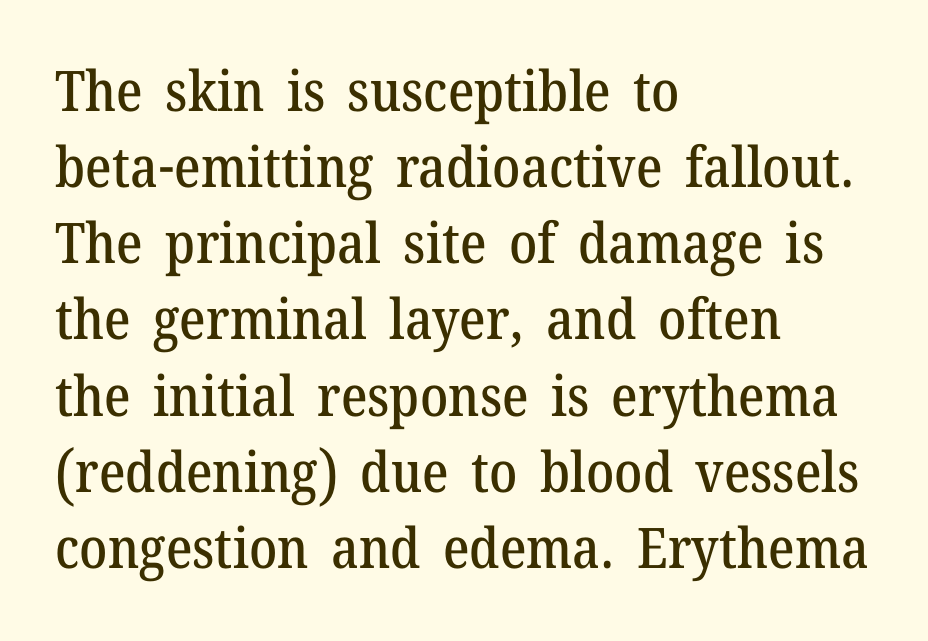
The image shows 56 px serif type, upright; set left-aligned, normal line spacing (1.36x), normal letter spacing, not underlined; medium stroke contrast and a medium x-height.
